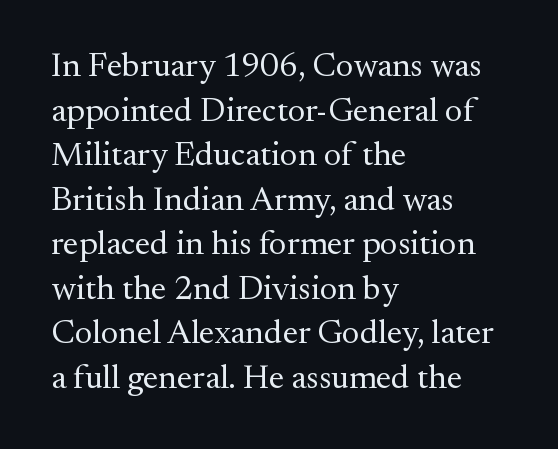
The image shows 34 px regular-weight serif type, upright; set left-aligned, normal line spacing (1.31x), normal letter spacing, not underlined; medium stroke contrast and a small x-height.
